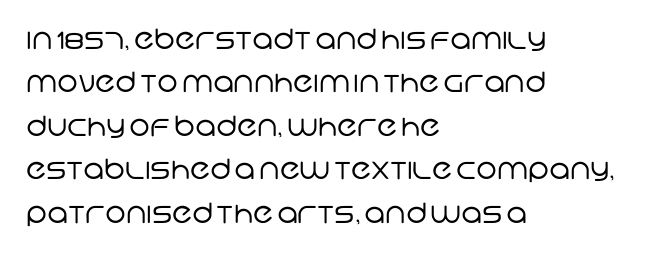
The image shows 28 px regular-weight sans-serif type; set left-aligned, normal line spacing (1.55x), normal letter spacing, not underlined; low stroke contrast and a large x-height.
